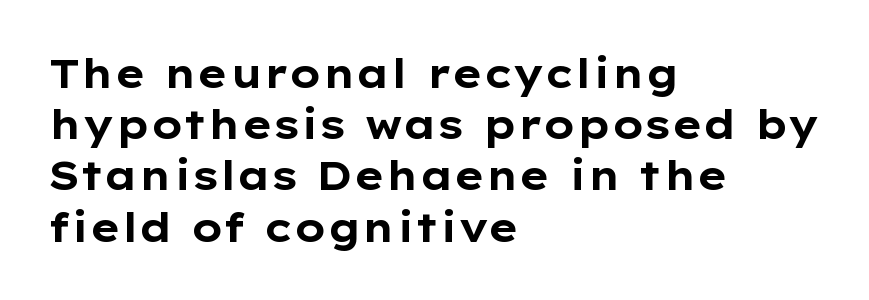
The image shows 40 px bold, wide sans-serif type, upright; set left-aligned, normal line spacing (1.28x), normal letter spacing, not underlined; low stroke contrast and a medium x-height.
